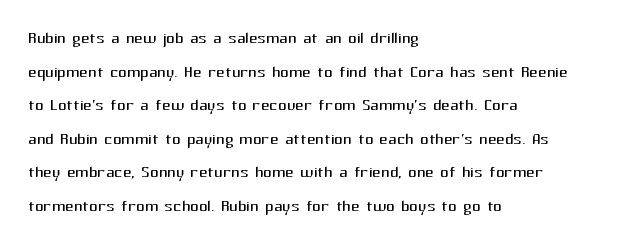
The image shows 21 px text type, upright; set left-aligned, normal line spacing (1.6x), normal letter spacing, not underlined.
